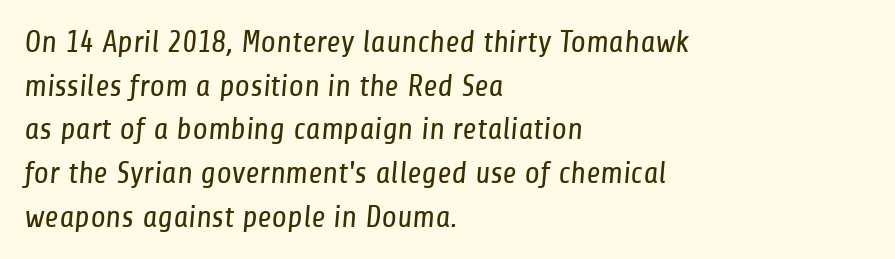
The tracking reads as untouched default to a designer's eye. Horizontally, the lines are justified to the leading edge only. The cut favours lightness, reaching ordinary text weight at its darkest. What's the leading like? Ordinary, nothing unusual. Note: no serifs on the glyphs. The strip under each line holds only bare page.
